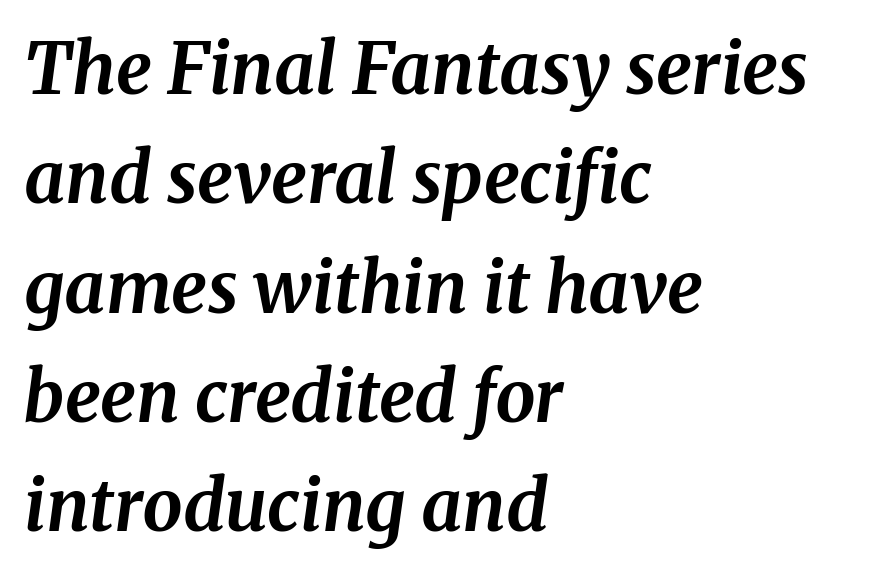
Horizontal alignment here is leftward, the default for most running prose. Only glyphs here, with clear space below each row. The passage shown is typeset with a serif family. Character widths vary here, with narrow letters taking less room than wide ones. The letters are slanted; this is an italic face. Heavy-handed strokes throughout: this text is bold.
